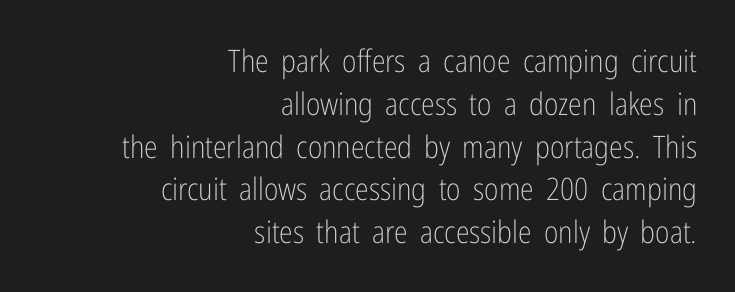
{"serif": "no", "italic": "no", "bold": "no", "weight": "light", "width": "condensed", "stroke_contrast": "low", "x_height": "medium", "monospaced": "no", "underline": "no", "align": "right", "line_spacing": "normal", "line_spacing_ratio": 1.38, "letter_spacing": "normal", "letter_spacing_em": 0.0, "glyph_px": 31}
